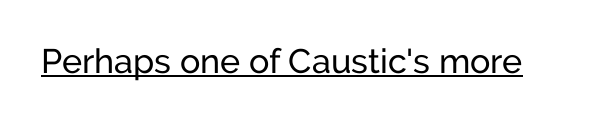
The image shows 34 px regular-weight sans-serif type, upright; set normal letter spacing, underlined; low stroke contrast and a medium x-height.
